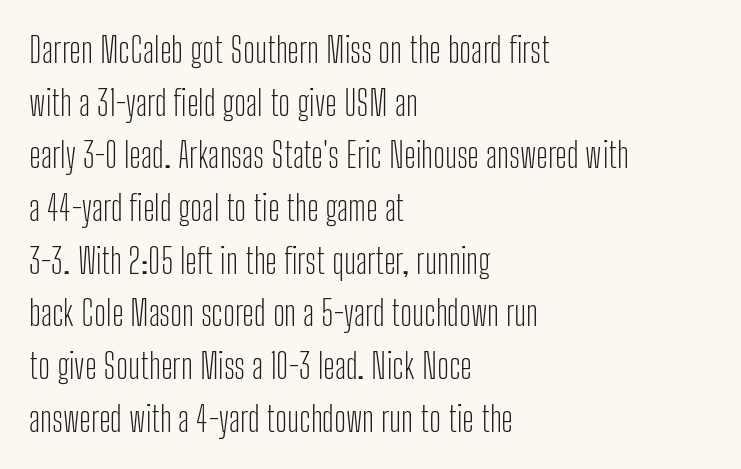
Q: Is the text bold? A: No.
Q: Is the text italic (slanted)? A: No, it is upright.
Q: Is the typeface a serif or a sans-serif typeface? A: Sans-serif.
Q: Is the text underlined? A: No.
Q: How is the paragraph aligned? A: Left-aligned.
Q: Is the spacing between letters normal or unusually wide? A: Normal.
Q: Is the spacing between lines tight, normal or loose? A: Normal.
Q: Width (condensed, normal, or wide)? A: Condensed.
Q: Stroke contrast? A: Low.
Q: x-height? A: Medium.
Q: Monospaced? A: No.
